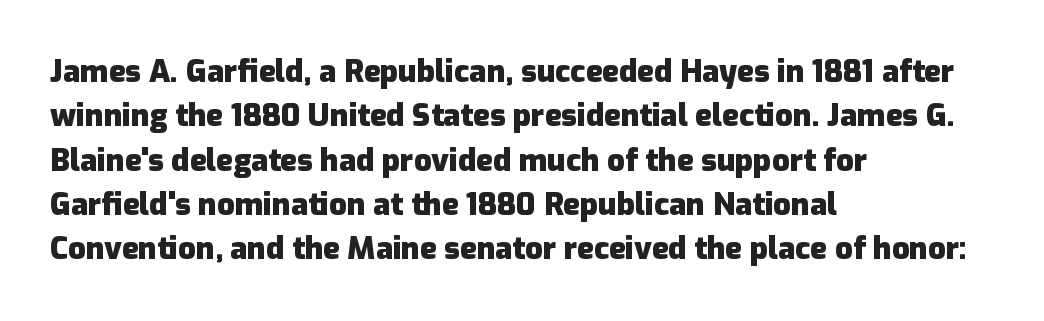
The image shows 31 px heavy sans-serif type, upright; set left-aligned, normal line spacing (1.43x), normal letter spacing, not underlined; low stroke contrast and a medium x-height.
